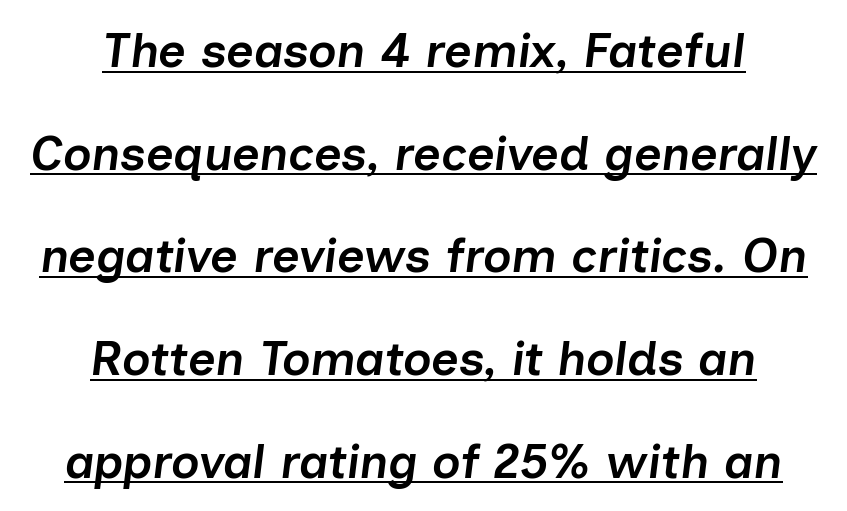
{"italic": "yes", "lean": "right", "slant_degrees": 7, "bold": "semi", "weight": "semibold", "width": "normal", "stroke_contrast": "low", "x_height": "medium", "monospaced": "no", "underline": "yes", "align": "center", "line_spacing": "loose", "line_spacing_ratio": 2.14, "letter_spacing": "normal", "letter_spacing_em": 0.0, "glyph_px": 48}
